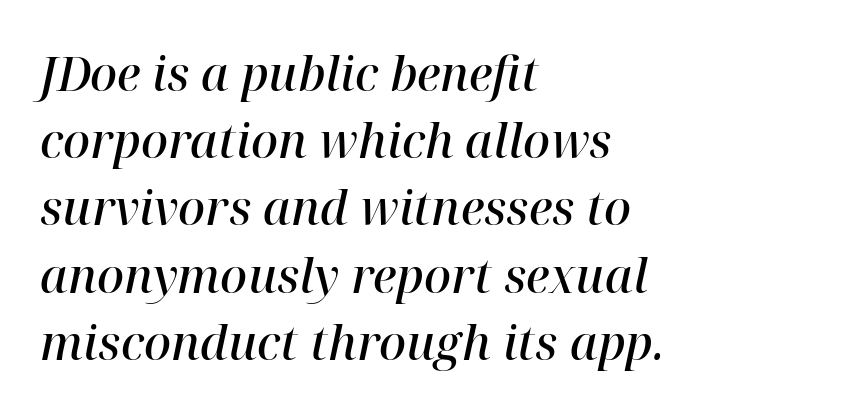
The image shows 47 px semibold serif type, italic (leaning right); set left-aligned, normal line spacing (1.43x), normal letter spacing, not underlined; high stroke contrast and a medium x-height.
